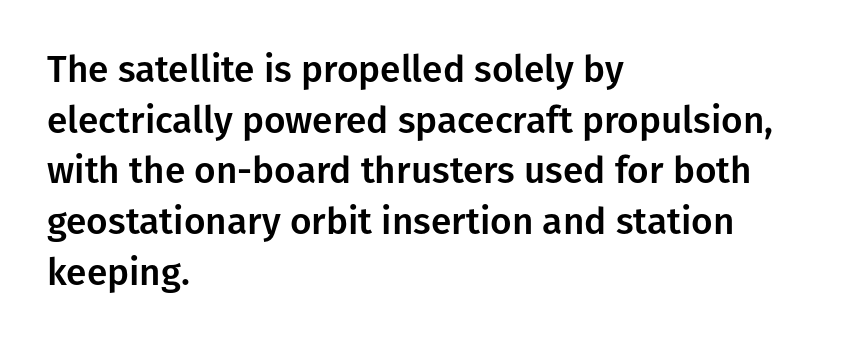
Descender tails drop into unmarked territory. If you drew a ruler down the left edge, every line would touch it. You could not count columns in this text — the font is proportionally spaced. The letters stand upright; this is a roman face.
